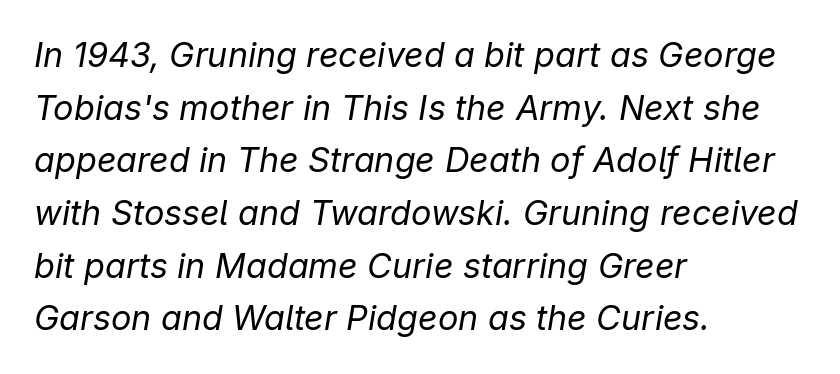
This rendering features lettering with no underline. Characters follow at the spacing the type designer built in. The rendering uses natural spacing where letterforms have individual widths. Normally led — the rows are evenly, conventionally spaced.
